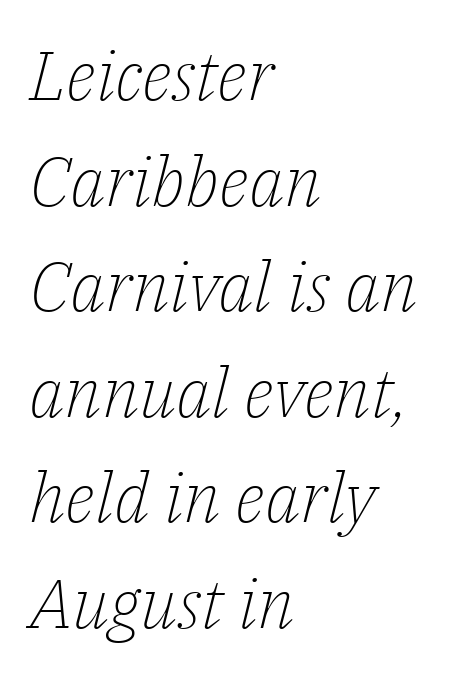
{"serif": "yes", "italic": "yes", "lean": "right", "slant_degrees": 14, "bold": "no", "weight": "light", "width": "normal", "stroke_contrast": "low", "x_height": "medium", "monospaced": "no", "underline": "no", "align": "left", "line_spacing": "normal", "line_spacing_ratio": 1.53, "letter_spacing": "normal", "letter_spacing_em": 0.0, "glyph_px": 69}
